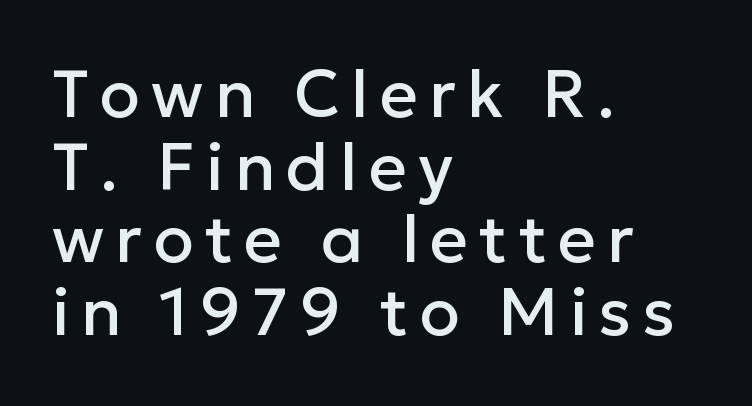
Check under the words: just untouched page. In terms of posture, this sample is upright. What kind of face is this? One without serifs — a sans. The designer dialed line spacing down below the default. The setting favours the left margin, as ordinary paragraphs usually do.
